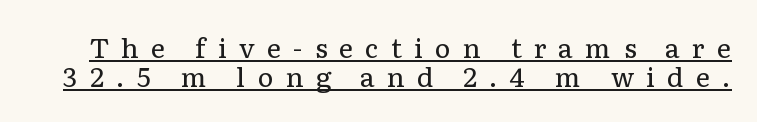
Q: Is the text bold? A: No.
Q: Is the text italic (slanted)? A: No, it is upright.
Q: Is the text underlined? A: Yes.
Q: Is the spacing between letters normal or unusually wide? A: Unusually wide.
Q: Is the spacing between lines tight, normal or loose? A: Tight.
